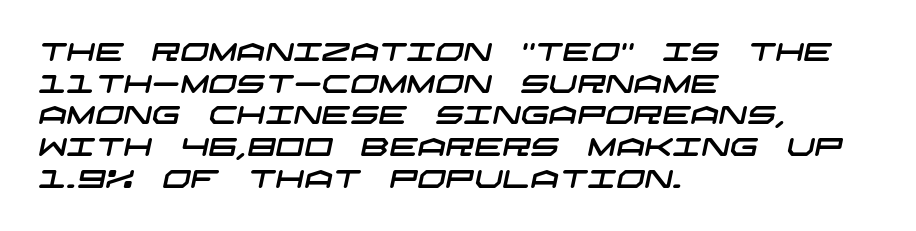
{"underline": "no", "align": "left", "line_spacing": "normal", "line_spacing_ratio": 1.27, "letter_spacing": "normal", "letter_spacing_em": 0.0, "glyph_px": 25}
